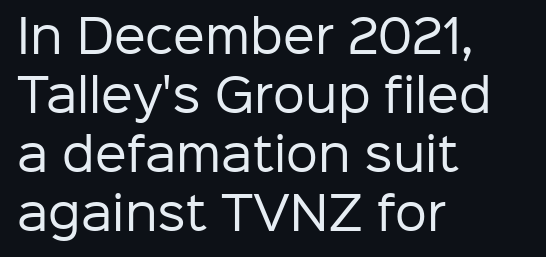
The image shows 45 px regular-weight sans-serif type, upright; set left-aligned, normal line spacing (1.31x), normal letter spacing, not underlined; low stroke contrast and a medium x-height.
